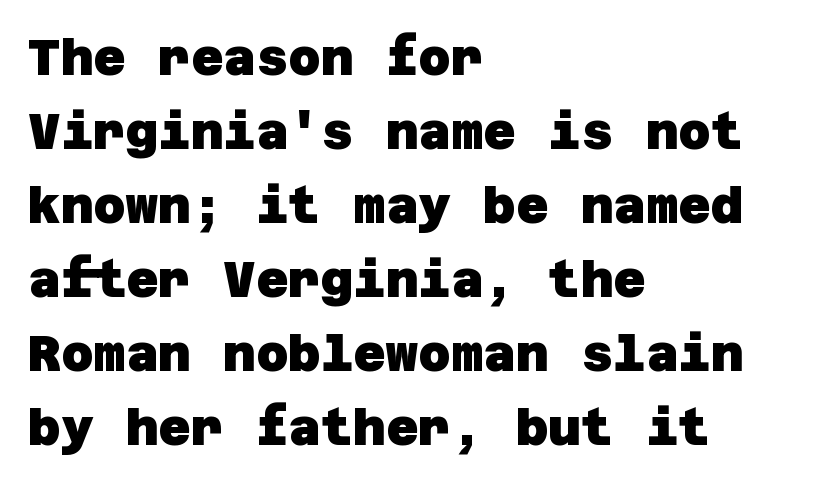
Plain, unruled lines of type. The letterforms sit shoulder to shoulder at normal distance. Weight: bold. Line starts are locked; line ends wander.
